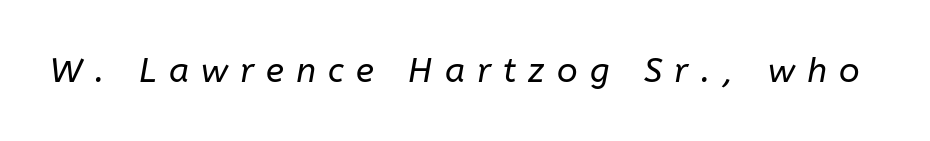
Q: Is the text bold? A: No.
Q: Is the text italic (slanted)? A: Yes, it leans right by about 10 degrees.
Q: Is the text underlined? A: No.
Q: Is the spacing between letters normal or unusually wide? A: Unusually wide.
Q: Width (condensed, normal, or wide)? A: Normal.
Q: Stroke contrast? A: Low.
Q: x-height? A: Medium.
Q: Monospaced? A: No.
